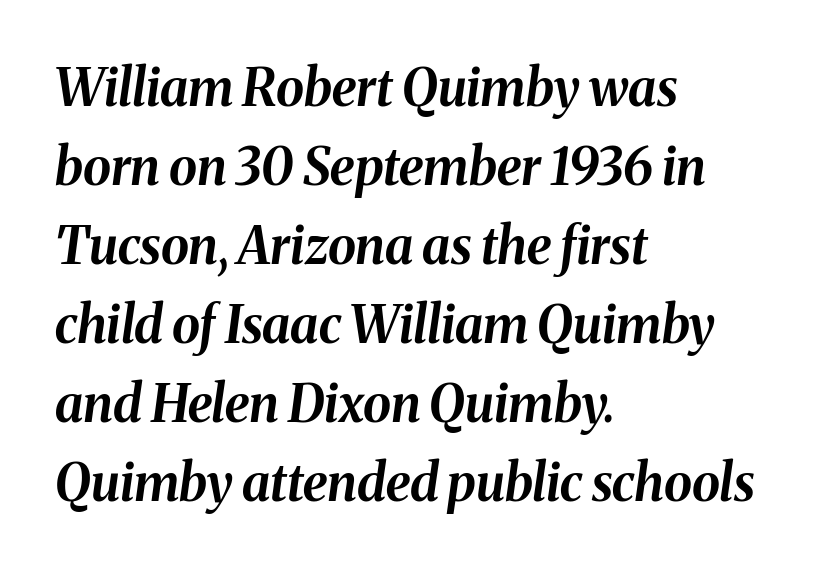
Q: Is the text bold? A: Yes.
Q: Is the text italic (slanted)? A: Yes, it leans right by about 8 degrees.
Q: Is the text underlined? A: No.
Q: How is the paragraph aligned? A: Left-aligned.
Q: Is the spacing between letters normal or unusually wide? A: Normal.
Q: Is the spacing between lines tight, normal or loose? A: Normal.
Q: Width (condensed, normal, or wide)? A: Normal.
Q: Stroke contrast? A: Medium.
Q: x-height? A: Medium.
Q: Monospaced? A: No.
